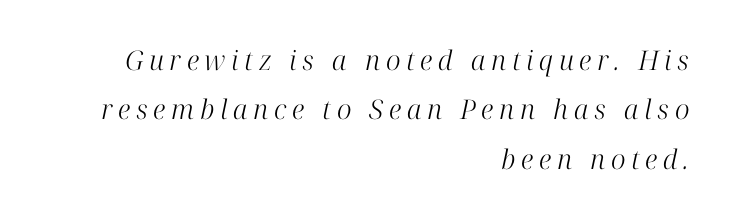
Notice how the stems are inclined rather than vertical — that's the hallmark of italics. Vertical stems look standard width or narrower in stroke. Type without underlining. Each word looks stretched out because of the extra space between its letters. This rendering uses right alignment, leaving the left contour irregular.
